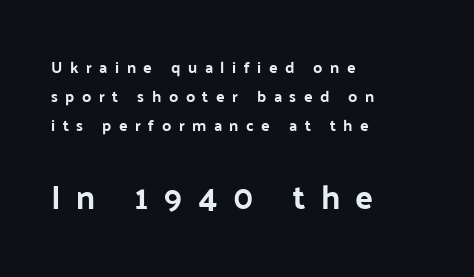
Q: Is the text bold? A: Yes.
Q: Is the text italic (slanted)? A: No, it is upright.
Q: Is the typeface a serif or a sans-serif typeface? A: Sans-serif.
Q: Is the text underlined? A: No.
Q: How is the paragraph aligned? A: Left-aligned.
Q: Is the spacing between letters normal or unusually wide? A: Unusually wide.
Q: Which block of text is set in a larger size, the first (top) or the second (bottom)? A: The second (bottom) one.
Q: Width (condensed, normal, or wide)? A: Normal.
Q: Stroke contrast? A: Low.
Q: x-height? A: Medium.
Q: Monospaced? A: No.
